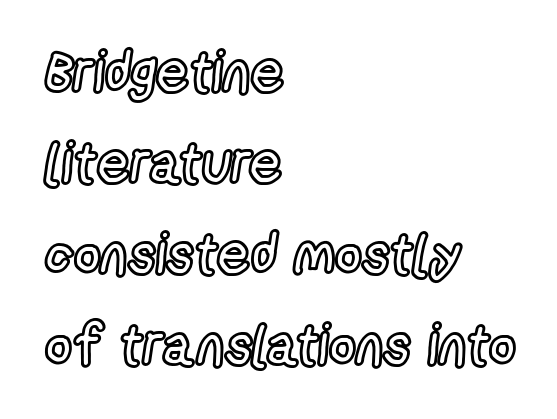
Q: Is the text italic (slanted)? A: Yes.
Q: Is the text underlined? A: No.
Q: How is the paragraph aligned? A: Left-aligned.
Q: Is the spacing between letters normal or unusually wide? A: Normal.
Q: Is the spacing between lines tight, normal or loose? A: Normal.
Q: Width (condensed, normal, or wide)? A: Condensed.
Q: x-height? A: Medium.
Q: Monospaced? A: No.
